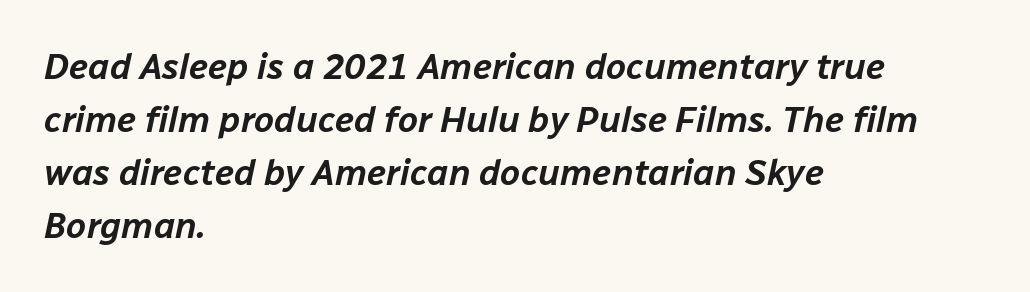
Q: Is the text italic (slanted)? A: Yes, it leans right by about 12 degrees.
Q: Is the text underlined? A: No.
Q: How is the paragraph aligned? A: Left-aligned.
Q: Is the spacing between letters normal or unusually wide? A: Normal.
Q: Is the spacing between lines tight, normal or loose? A: Normal.
Q: Width (condensed, normal, or wide)? A: Normal.
Q: Stroke contrast? A: Low.
Q: x-height? A: Medium.
Q: Monospaced? A: No.
